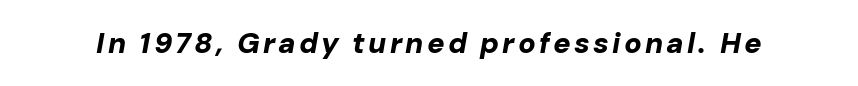
The image shows 29 px bold type, italic (leaning right); set not underlined; low stroke contrast and a medium x-height.
